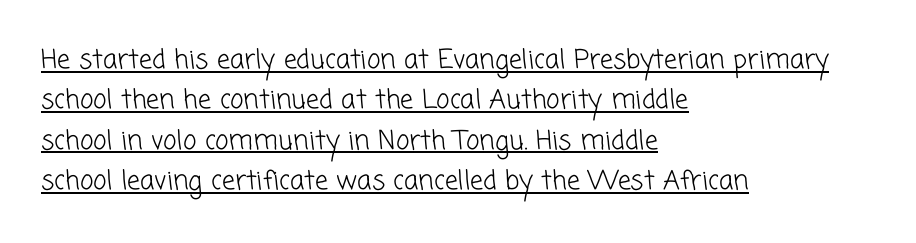
Q: Is the text bold? A: No.
Q: Is the text underlined? A: Yes.
Q: How is the paragraph aligned? A: Left-aligned.
Q: Is the spacing between letters normal or unusually wide? A: Normal.
Q: Is the spacing between lines tight, normal or loose? A: Normal.
